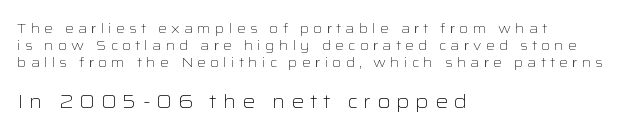
{"italic": "no", "bold": "no", "underline": "no", "align": "left", "line_spacing_ratio": 1.23, "letter_spacing": "wide", "letter_spacing_em": 0.29, "larger_block": "second", "size_ratio": 1.43, "glyph_px": 20}
